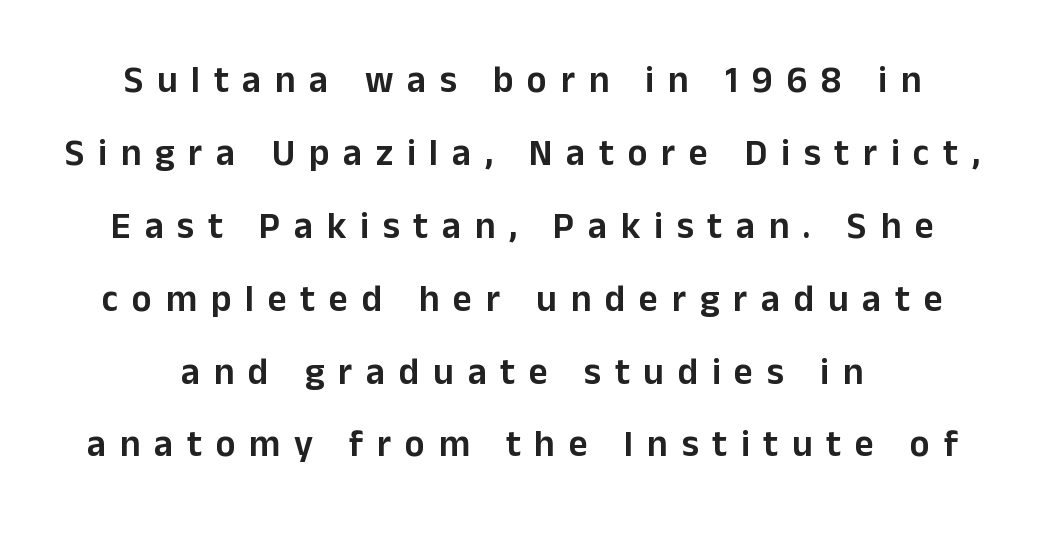
The tracking jumps out immediately: characters are airy and widely separated. The axis of the letterforms is exactly vertical. Type without underlining. The letters advance in unequal steps, a hallmark of proportional type.
